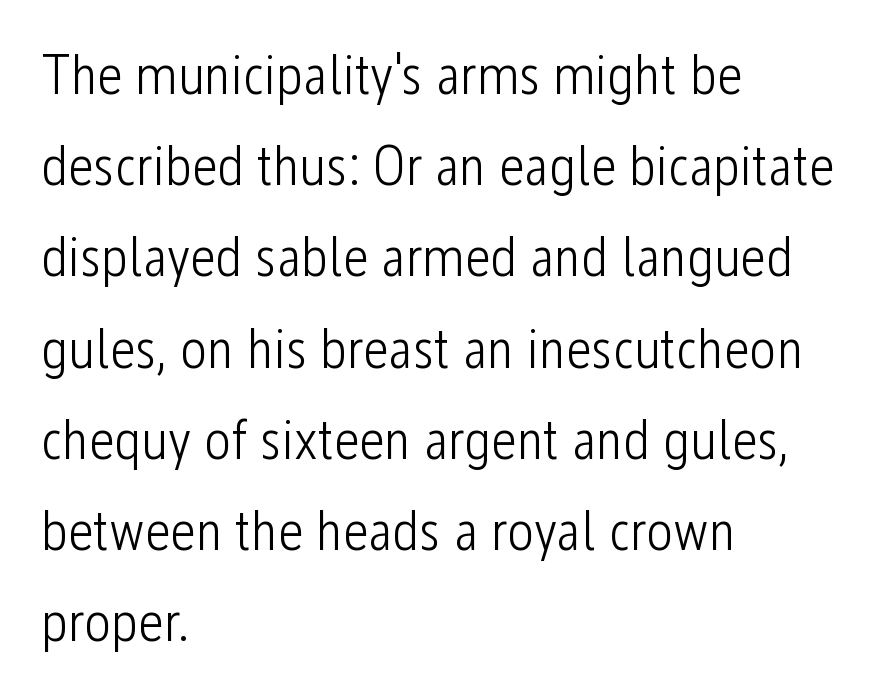
The face used here is proportionally spaced, like ordinary book or web type. The foot of each line stays bare and open. Regular leading. The font family rendered here belongs to the sans-serif group. Do the letters lean? They stand straight.
